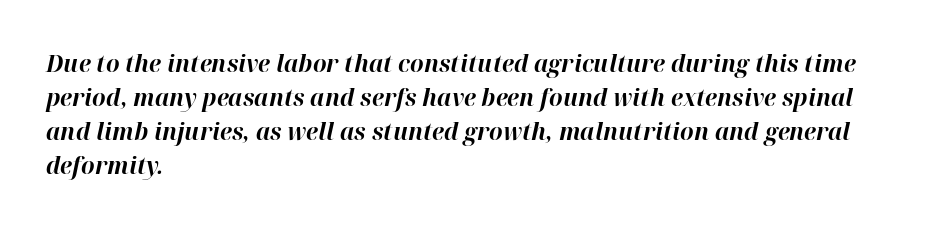
Each row of text sits above clean, open space. Characters are canted at an angle relative to the baseline's perpendicular. Every letter is thick-stroked: bold, no question. This sample keeps an unexceptional amount of space between lines.
